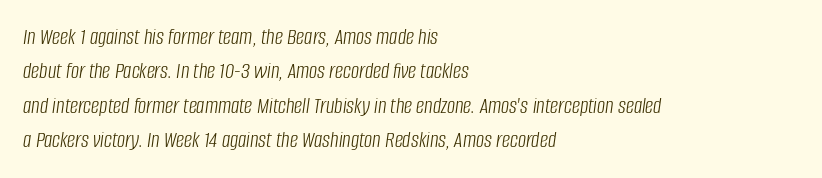
Q: Is the text bold? A: No.
Q: Is the text italic (slanted)? A: Yes, it leans right by about 8 degrees.
Q: Is the text underlined? A: No.
Q: How is the paragraph aligned? A: Left-aligned.
Q: Is the spacing between letters normal or unusually wide? A: Normal.
Q: Is the spacing between lines tight, normal or loose? A: Normal.
